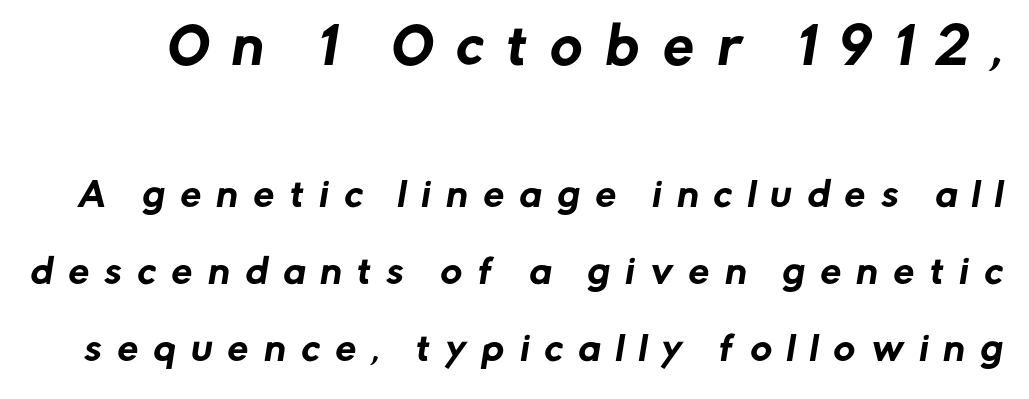
Do the characters align in a grid? No, the font is proportional. Regarding leading, the lines here are spaced well apart. The space directly below the letters is spotless. Tracking value appears strongly positive — letters spread wide.
